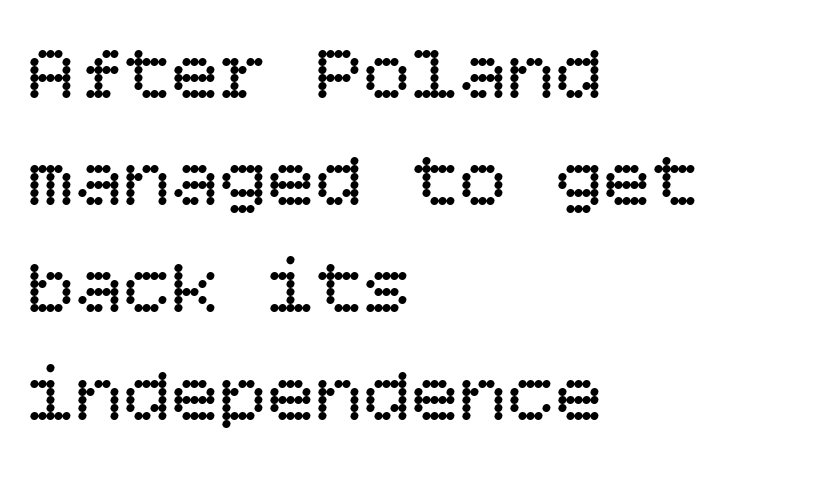
Q: Is the text bold? A: No.
Q: Is the text italic (slanted)? A: No, it is upright.
Q: Is the text underlined? A: No.
Q: How is the paragraph aligned? A: Left-aligned.
Q: Is the spacing between letters normal or unusually wide? A: Normal.
Q: Is the spacing between lines tight, normal or loose? A: Normal.
Q: Width (condensed, normal, or wide)? A: Normal.
Q: Stroke contrast? A: Low.
Q: x-height? A: Large.
